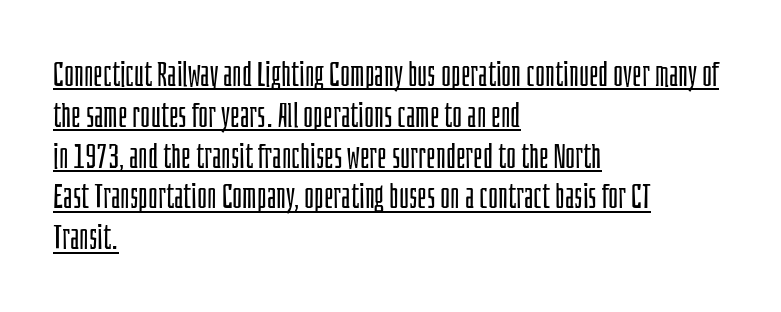
Q: Is the text bold? A: No.
Q: Is the text italic (slanted)? A: No, it is upright.
Q: Is the typeface a serif or a sans-serif typeface? A: Sans-serif.
Q: Is the text underlined? A: Yes.
Q: How is the paragraph aligned? A: Left-aligned.
Q: Is the spacing between letters normal or unusually wide? A: Normal.
Q: Width (condensed, normal, or wide)? A: Condensed.
Q: Stroke contrast? A: Low.
Q: x-height? A: Large.
Q: Monospaced? A: No.
